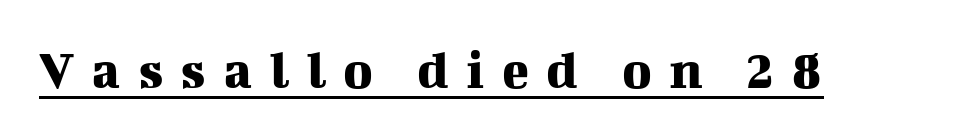
Spacing verdict: proportional, widths tailored to each character. Loose tracking; the words dissolve into strings of separated letters. Notice how the stems are strictly vertical — no italics here. Underline: present.
